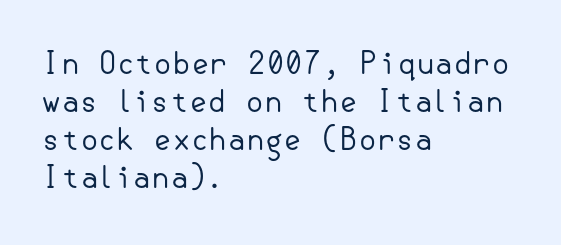
Heft: none added — not bold. The passage shown stacks its lines at a standard gap. Nobody drew a line under any word here. These lines are set flush left with a ragged right edge.
